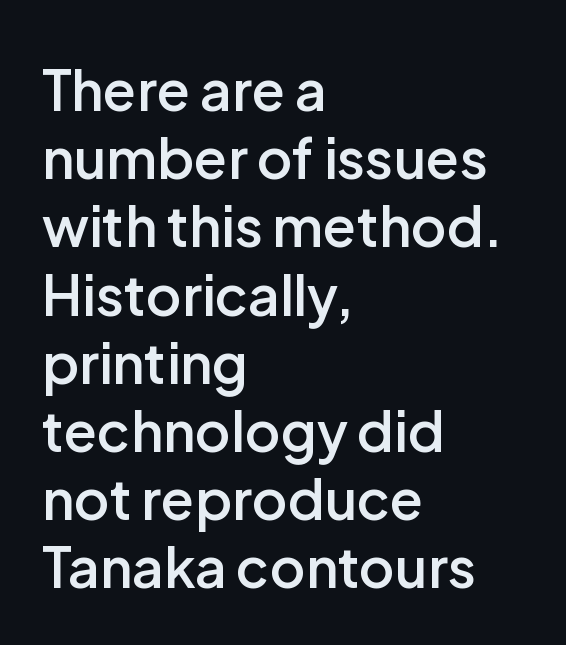
Q: Is the text bold? A: Semi-bold.
Q: Is the text italic (slanted)? A: No, it is upright.
Q: Is the typeface a serif or a sans-serif typeface? A: Sans-serif.
Q: Is the text underlined? A: No.
Q: How is the paragraph aligned? A: Left-aligned.
Q: Is the spacing between letters normal or unusually wide? A: Normal.
Q: Width (condensed, normal, or wide)? A: Normal.
Q: Stroke contrast? A: Low.
Q: x-height? A: Medium.
Q: Monospaced? A: No.
